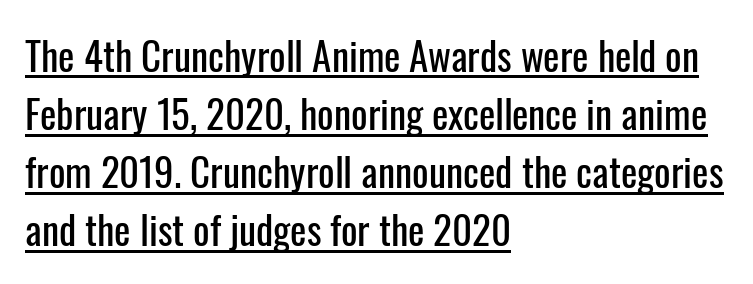
Q: Is the text italic (slanted)? A: No, it is upright.
Q: Is the typeface a serif or a sans-serif typeface? A: Sans-serif.
Q: Is the text underlined? A: Yes.
Q: How is the paragraph aligned? A: Left-aligned.
Q: Is the spacing between letters normal or unusually wide? A: Normal.
Q: Is the spacing between lines tight, normal or loose? A: Normal.
Q: Width (condensed, normal, or wide)? A: Condensed.
Q: Stroke contrast? A: Low.
Q: x-height? A: Medium.
Q: Monospaced? A: No.
